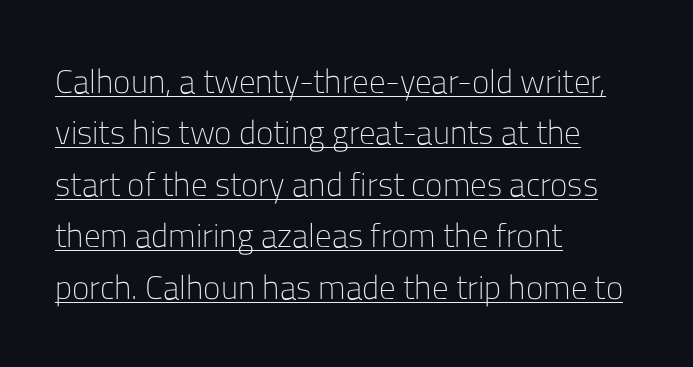
{"serif": "no", "italic": "no", "bold": "no", "weight": "light", "width": "normal", "stroke_contrast": "low", "x_height": "medium", "monospaced": "no", "underline": "yes", "align": "left", "line_spacing": "normal", "line_spacing_ratio": 1.56, "letter_spacing": "normal", "letter_spacing_em": 0.0, "glyph_px": 33}
